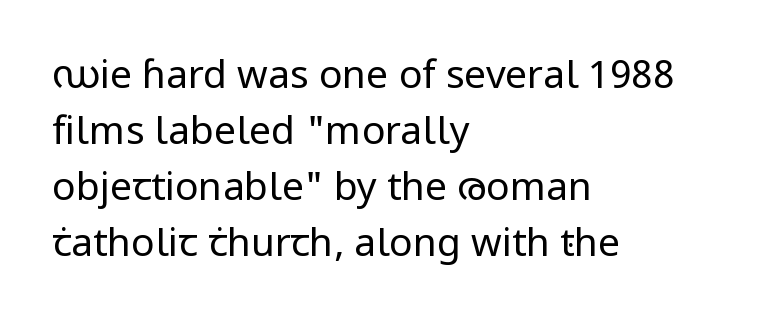
{"serif": "no", "italic": "no", "bold": "no", "weight": "regular", "width": "normal", "stroke_contrast": "low", "x_height": "medium", "monospaced": "no", "underline": "no", "align": "left", "line_spacing": "normal", "line_spacing_ratio": 1.44, "letter_spacing": "normal", "letter_spacing_em": 0.0, "glyph_px": 39}
